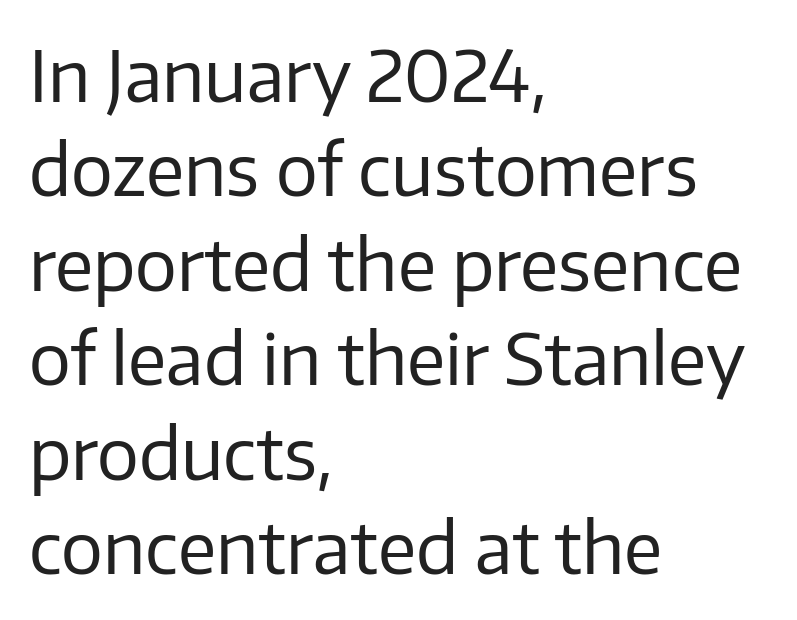
The image shows 70 px regular-weight sans-serif type, upright; set left-aligned, normal line spacing (1.35x), normal letter spacing, not underlined; low stroke contrast and a medium x-height.
